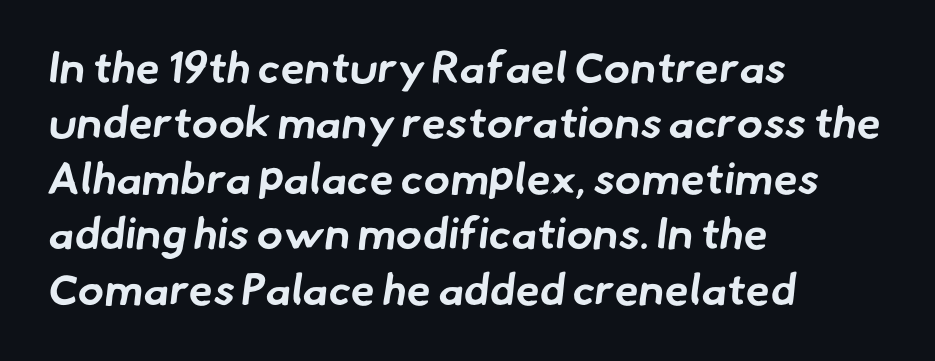
The image shows 44 px bold sans-serif type; set left-aligned, normal line spacing (1.26x), normal letter spacing, not underlined; low stroke contrast and a small x-height.
